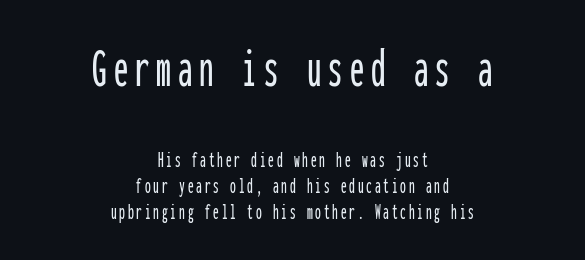
Q: Is the text italic (slanted)? A: No, it is upright.
Q: Is the typeface a serif or a sans-serif typeface? A: Sans-serif.
Q: Is the text underlined? A: No.
Q: How is the paragraph aligned? A: Centered.
Q: Is the spacing between lines tight, normal or loose? A: Tight.
Q: Which block of text is set in a larger size, the first (top) or the second (bottom)? A: The first (top) one.
Q: Width (condensed, normal, or wide)? A: Condensed.
Q: Stroke contrast? A: Low.
Q: x-height? A: Medium.
Q: Monospaced? A: Yes.
